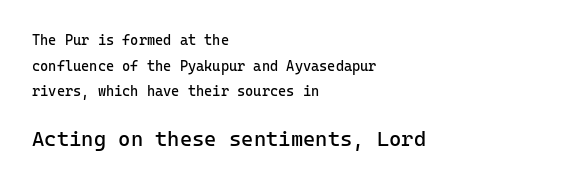
Q: Is the text bold? A: No.
Q: Is the text italic (slanted)? A: No, it is upright.
Q: Is the text underlined? A: No.
Q: How is the paragraph aligned? A: Left-aligned.
Q: Is the spacing between letters normal or unusually wide? A: Normal.
Q: Which block of text is set in a larger size, the first (top) or the second (bottom)? A: The second (bottom) one.
